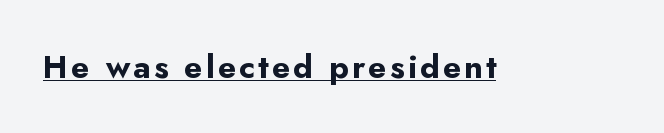
{"serif": "no", "italic": "no", "bold": "yes", "weight": "bold", "width": "normal", "stroke_contrast": "low", "x_height": "small", "monospaced": "no", "underline": "yes", "glyph_px": 32}
